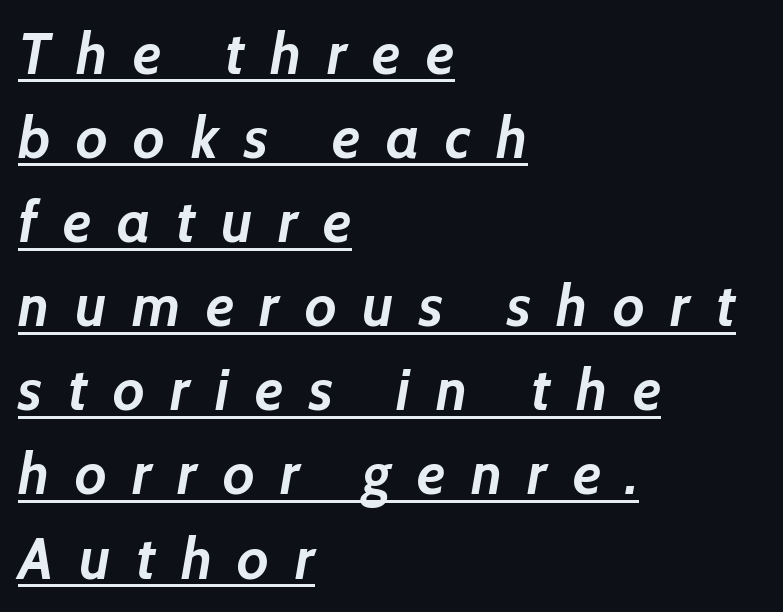
The image shows 58 px semibold type, italic (leaning right); set left-aligned, normal line spacing (1.45x), unusually wide letter spacing (+0.44 em), underlined; low stroke contrast and a medium x-height.
